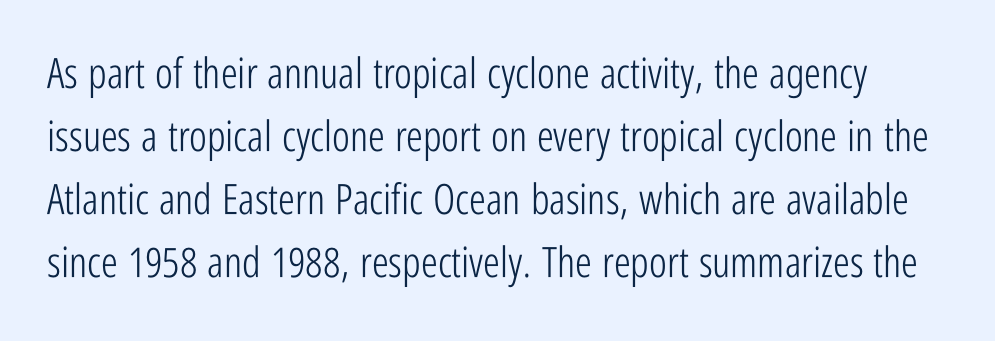
Default kerning and tracking; the words read as compact shapes. Proportional: the letters do not fall into vertical columns. Is there much room between lines? A standard amount, neither cramped nor airy. Style check: upright.
